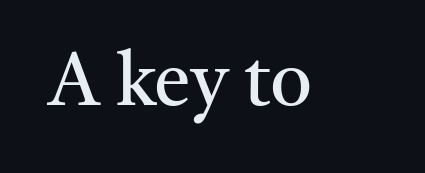
The image shows 74 px regular-weight serif type, upright; set normal letter spacing, not underlined; medium stroke contrast and a medium x-height.
